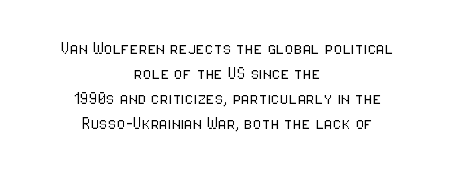
{"italic": "no", "bold": "no", "underline": "no", "align": "center", "line_spacing": "normal", "line_spacing_ratio": 1.25, "letter_spacing": "normal", "letter_spacing_em": 0.0, "glyph_px": 20}
